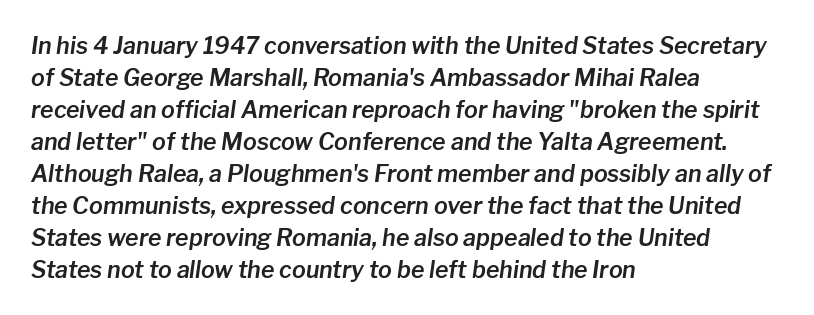
Evenly set lines give the paragraph a standard silhouette. Each line starts at the same left margin while the right side varies. Words appear dense and cohesive because spacing is normal. The whole block is typeset with a tilt. Beneath every word, the page is bare.
